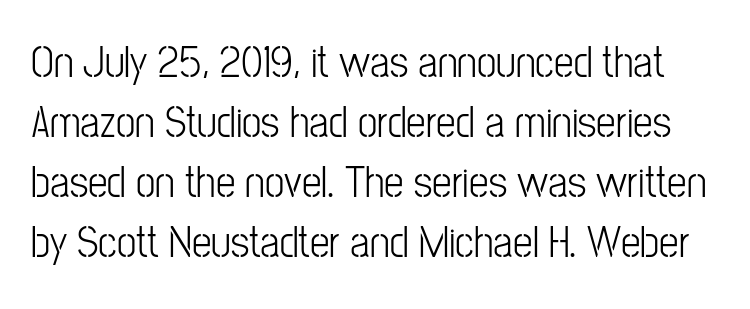
Q: Is the text bold? A: No.
Q: Is the text italic (slanted)? A: No, it is upright.
Q: Is the typeface a serif or a sans-serif typeface? A: Sans-serif.
Q: Is the text underlined? A: No.
Q: Is the spacing between letters normal or unusually wide? A: Normal.
Q: Is the spacing between lines tight, normal or loose? A: Normal.
Q: Width (condensed, normal, or wide)? A: Condensed.
Q: Stroke contrast? A: Low.
Q: x-height? A: Medium.
Q: Monospaced? A: No.
